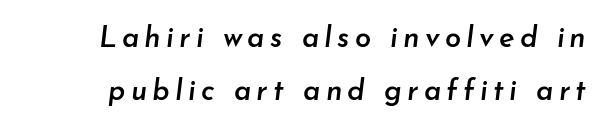
Q: Is the text bold? A: Semi-bold.
Q: Is the text italic (slanted)? A: Yes, it leans right by about 7 degrees.
Q: Is the text underlined? A: No.
Q: Width (condensed, normal, or wide)? A: Normal.
Q: Stroke contrast? A: Low.
Q: x-height? A: Small.
Q: Monospaced? A: No.
